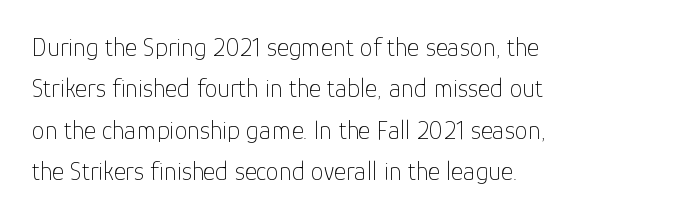
{"italic": "no", "bold": "no", "underline": "no", "align": "left", "line_spacing": "normal", "line_spacing_ratio": 1.59, "letter_spacing": "normal", "letter_spacing_em": 0.0, "glyph_px": 26}
